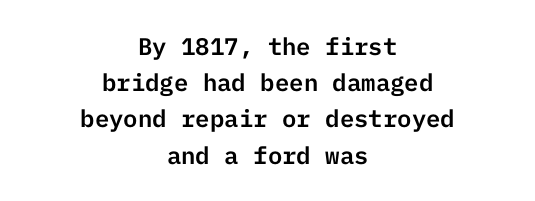
The gap between lines stays unmarked. The letters stand straight up with perfectly vertical stems. The rendering positions every line midway between the sides. How would I describe the line gaps? Plain and ordinary. What stands out about the letter spacing? Nothing — it is the standard amount.
